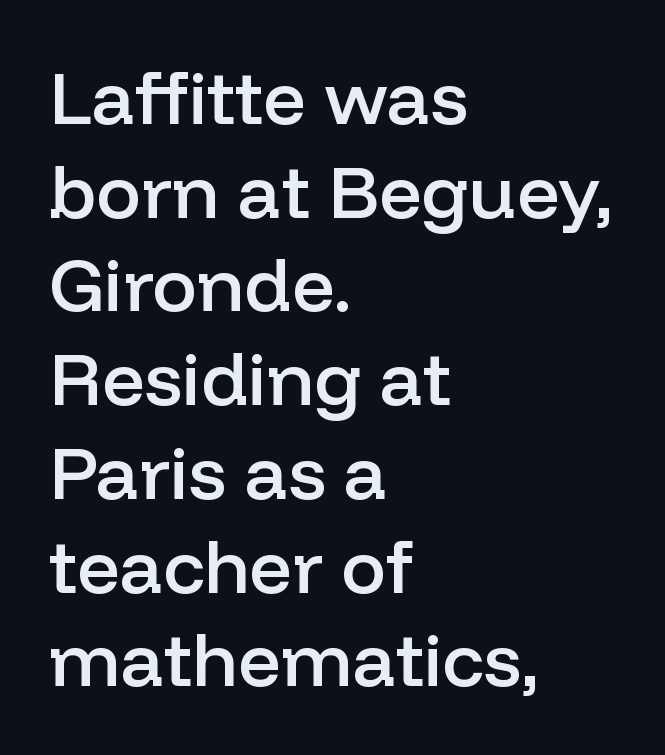
Compared with a centered layout, this one pins lines to the left instead. The type family on display is of the sans-serif kind. Think of a printed novel: that variable character pitch is what you see here. The space beneath each line is pristine and unruled.
